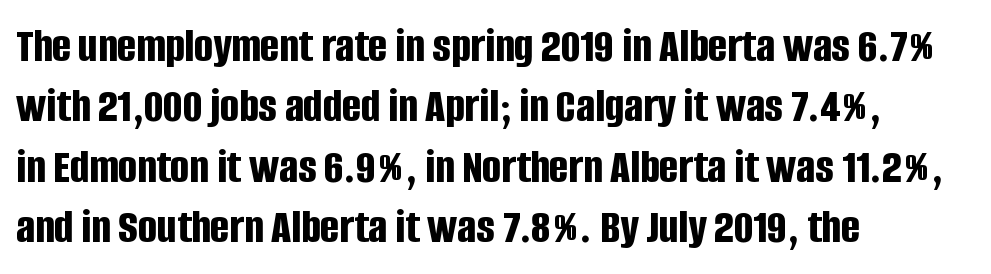
The space directly below the letters is spotless. Is this a fixed-width face? No — the glyphs have proportional, varying widths. The lettering stays uniformly vertical, giving the passage a roman look. On the weight axis this lands at bold, roughly 700. If you drew a ruler down the left edge, every line would touch it. What kind of face is this? One without serifs — a sans.
